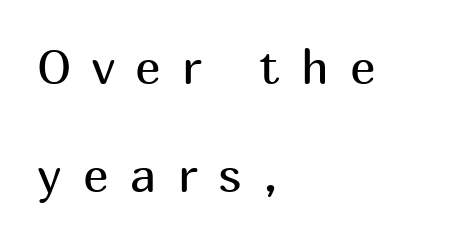
Heaviness? Minimal to ordinary, like unemphasized prose. The characters display no serif detailing; their extremities are plain. Posture: straight, roman, zero tilt. The specimen omits any rule beneath the text block's lines.
